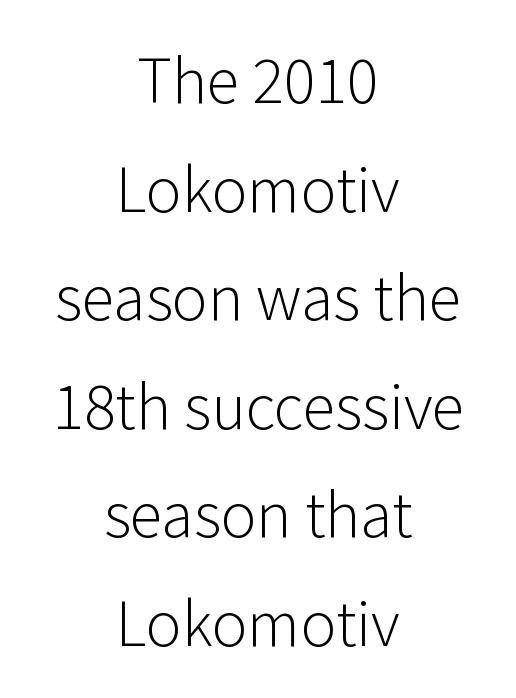
{"serif": "no", "italic": "no", "bold": "no", "weight": "light", "width": "normal", "stroke_contrast": "low", "x_height": "medium", "monospaced": "no", "underline": "no", "align": "center", "line_spacing_ratio": 1.81, "letter_spacing": "normal", "letter_spacing_em": 0.0, "glyph_px": 60}
